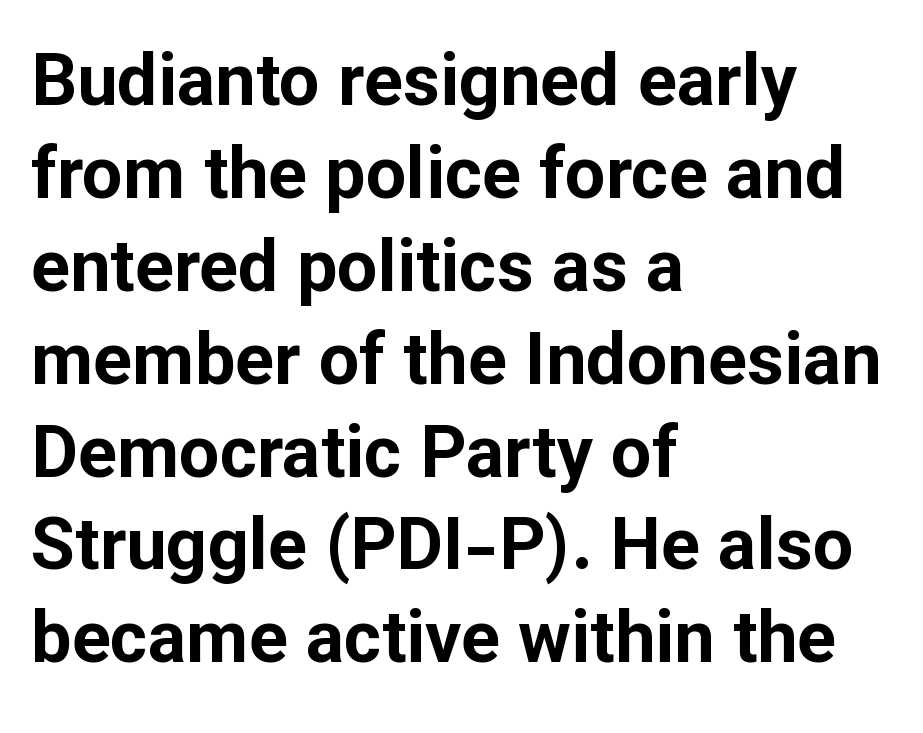
{"serif": "no", "italic": "no", "bold": "yes", "weight": "bold", "width": "normal", "stroke_contrast": "low", "x_height": "medium", "monospaced": "no", "underline": "no", "align": "left", "line_spacing": "normal", "line_spacing_ratio": 1.29, "letter_spacing": "normal", "letter_spacing_em": 0.0, "glyph_px": 72}
